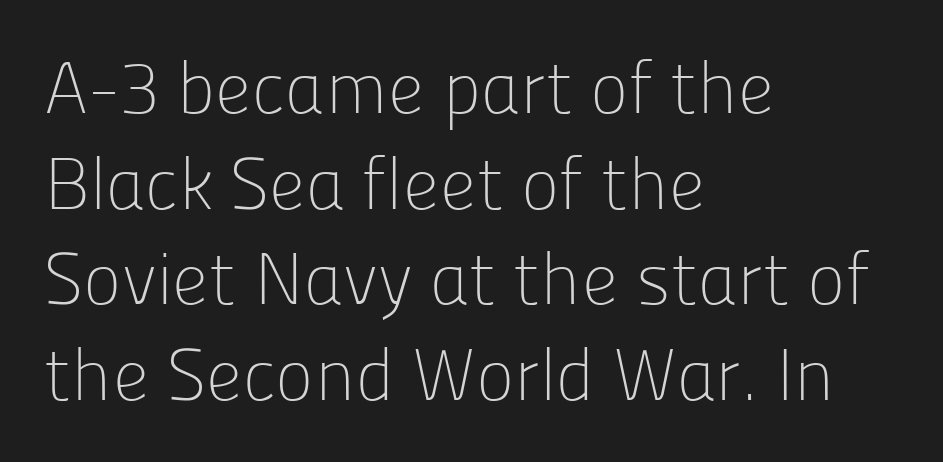
The image shows 73 px light sans-serif type, upright; set left-aligned, normal line spacing (1.31x), normal letter spacing, not underlined; low stroke contrast and a medium x-height.
